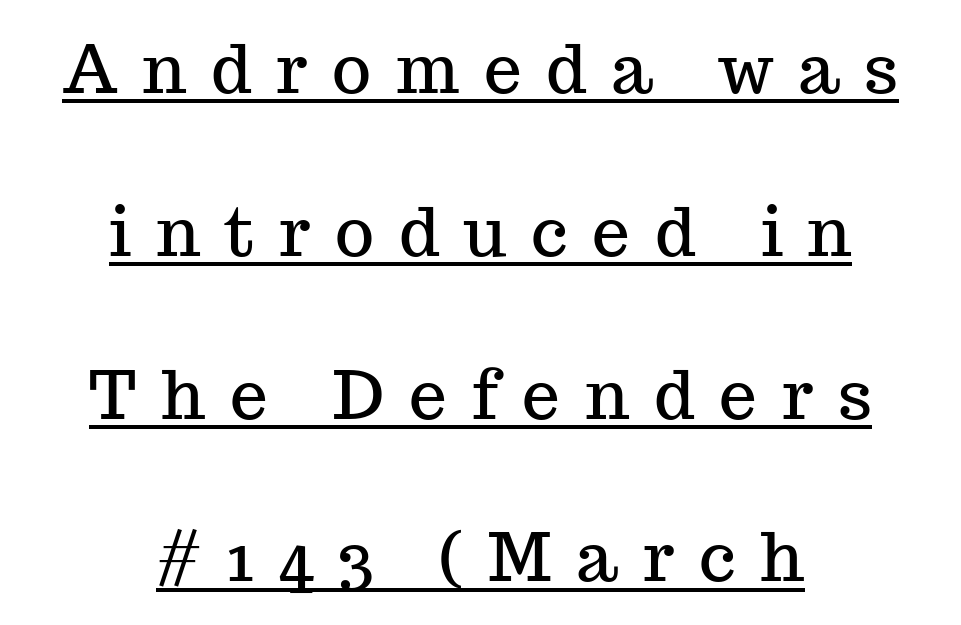
{"serif": "yes", "italic": "no", "width": "normal", "stroke_contrast": "medium", "x_height": "medium", "monospaced": "no", "underline": "yes", "align": "center", "line_spacing": "loose", "line_spacing_ratio": 2.43, "letter_spacing": "wide", "letter_spacing_em": 0.37, "glyph_px": 67}
